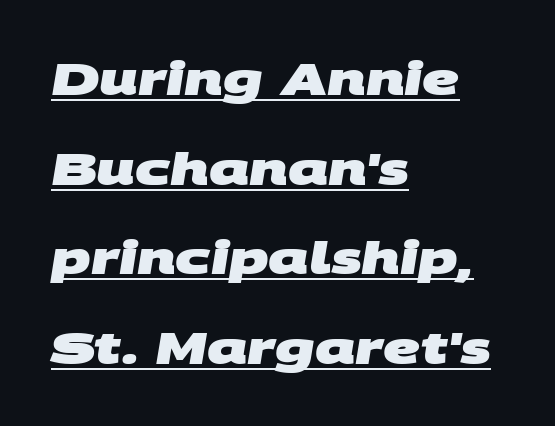
The image shows 45 px heavy, wide sans-serif type; set left-aligned, loose line spacing (1.99x), normal letter spacing, underlined; medium stroke contrast and a large x-height.
